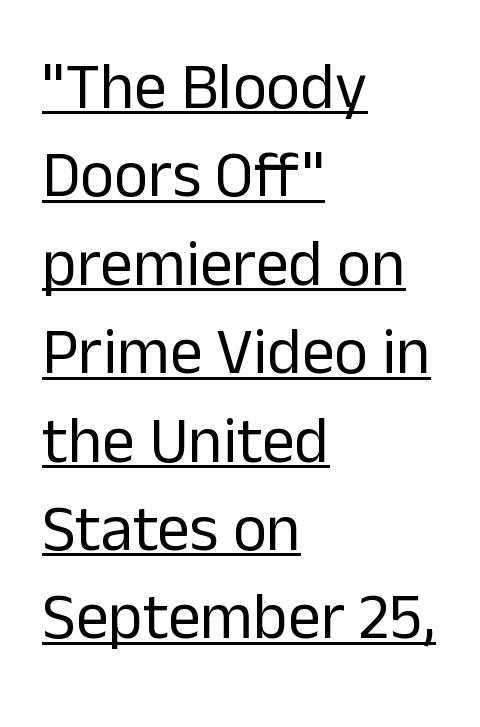
Notice how descenders clear the ascenders below comfortably — that's standard leading. These lines are composed in type without serifs. A quiet, ordinary-to-light weight characterises the typeface. Which margin do the lines hug? The left one — the right edge is uneven. When letters stand straight like this, we call the style roman or upright. In terms of letterspacing, this is plain default setting.
